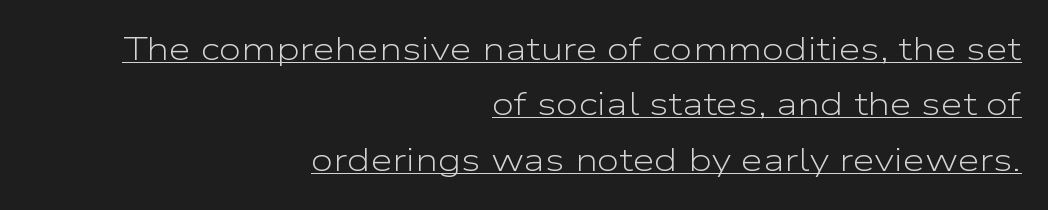
Underline: present. Leftover space on each line is placed entirely before the opening word. These lines are rendered in a variable-pitch font. Upright lettering throughout. These glyphs show unthickened strokes, regular width or finer. You can tell from the bare stems that sans-serif type was used.
